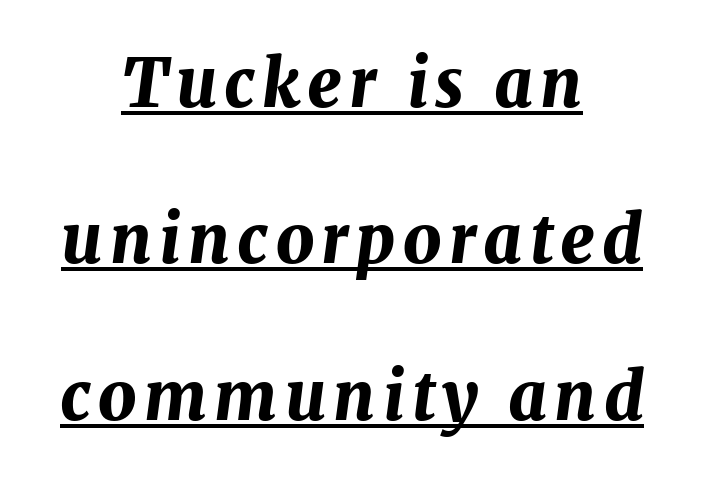
{"italic": "yes", "lean": "right", "slant_degrees": 7, "bold": "yes", "weight": "bold", "width": "normal", "stroke_contrast": "medium", "x_height": "medium", "monospaced": "no", "underline": "yes", "align": "center", "line_spacing": "loose", "line_spacing_ratio": 2.37, "glyph_px": 66}
